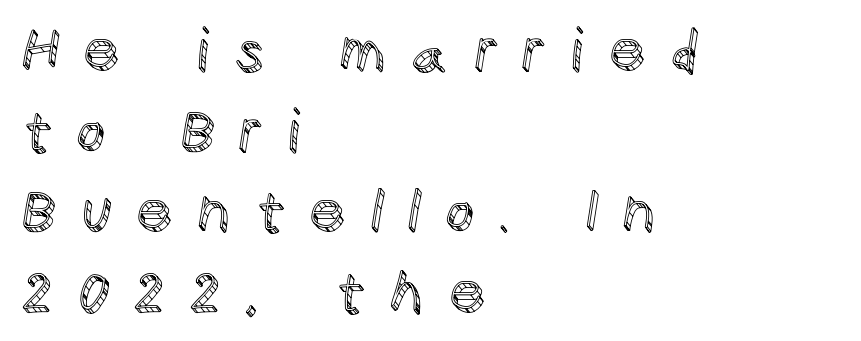
Short and long lines alike share a common starting point at left. Note the varied advance widths — an 'i' is clearly narrower than an 'm'. This sample keeps an unexceptional amount of space between lines. How are the letters spaced? Widely, with obvious added tracking.
